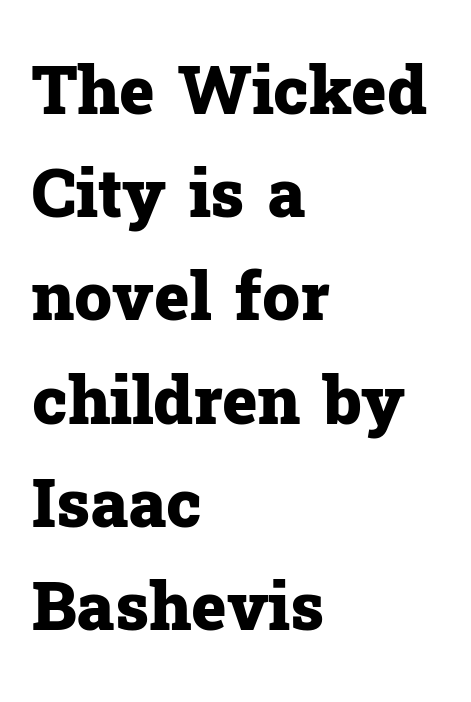
The image shows 67 px heavy serif type, upright; set left-aligned, normal line spacing (1.54x), normal letter spacing, not underlined; low stroke contrast and a medium x-height.
